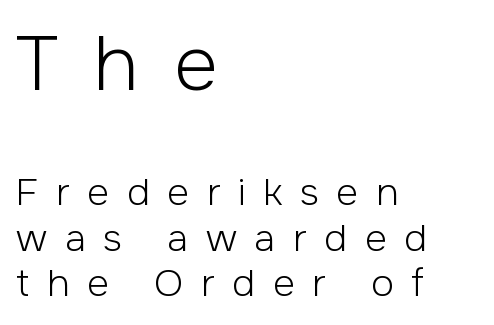
Q: Is the text bold? A: No.
Q: Is the text italic (slanted)? A: No, it is upright.
Q: Is the typeface a serif or a sans-serif typeface? A: Sans-serif.
Q: Is the text underlined? A: No.
Q: How is the paragraph aligned? A: Left-aligned.
Q: Is the spacing between letters normal or unusually wide? A: Unusually wide.
Q: Which block of text is set in a larger size, the first (top) or the second (bottom)? A: The first (top) one.
Q: Width (condensed, normal, or wide)? A: Normal.
Q: Stroke contrast? A: Low.
Q: x-height? A: Medium.
Q: Monospaced? A: No.
